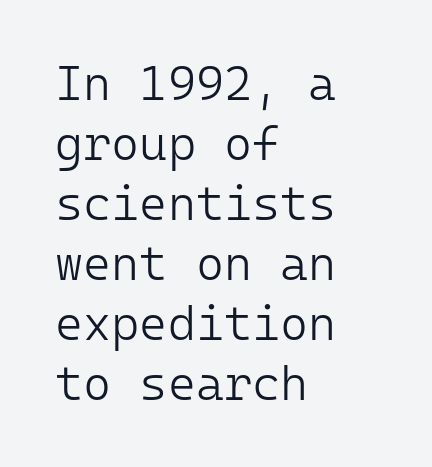
The image shows 48 px light sans-serif type, upright, monospaced; set left-aligned, normal line spacing (1.25x), normal letter spacing, not underlined; low stroke contrast and a medium x-height.
